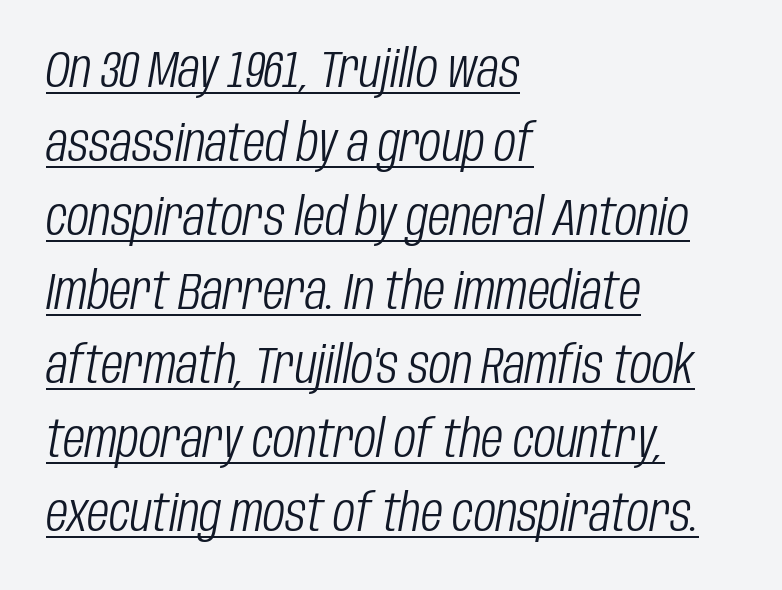
Q: Is the text bold? A: No.
Q: Is the text italic (slanted)? A: Yes, it leans right by about 10 degrees.
Q: Is the text underlined? A: Yes.
Q: How is the paragraph aligned? A: Left-aligned.
Q: Is the spacing between letters normal or unusually wide? A: Normal.
Q: Is the spacing between lines tight, normal or loose? A: Normal.
Q: Width (condensed, normal, or wide)? A: Condensed.
Q: Stroke contrast? A: Low.
Q: x-height? A: Large.
Q: Monospaced? A: No.
